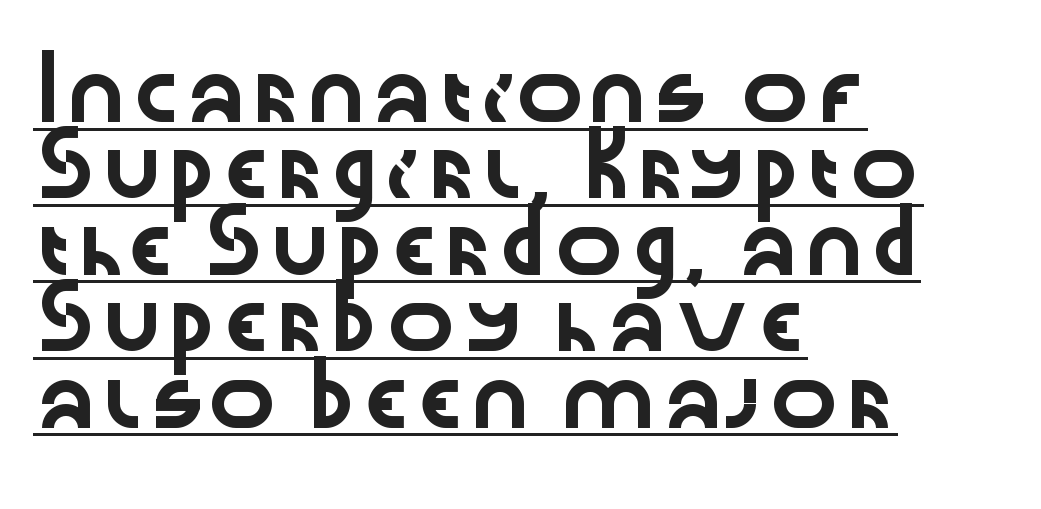
The image shows 57 px wide sans-serif type, upright; set left-aligned, normal line spacing (1.34x), normal letter spacing, underlined; low stroke contrast and a medium x-height.
